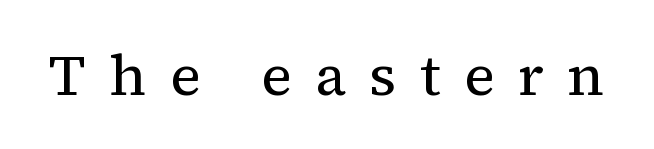
The font family rendered here belongs to the serif group. Looks like regular typesetting: each glyph gets only the width it needs. On a weight scale, this lands at 450 or below. Caption: expanded tracking, letters set apart.
